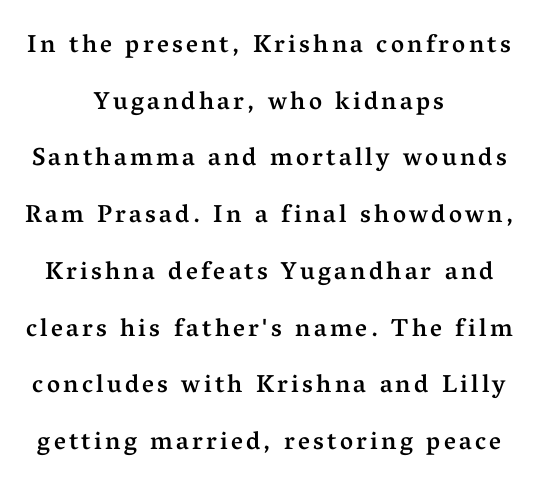
{"italic": "no", "bold": "semi", "underline": "no", "align": "center", "line_spacing": "loose", "line_spacing_ratio": 2.27, "glyph_px": 25}
